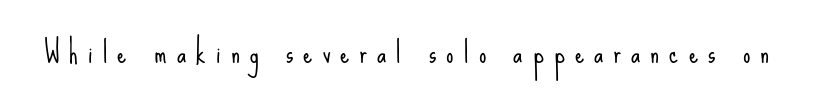
Q: Is the text bold? A: No.
Q: Is the text italic (slanted)? A: No, it is upright.
Q: Is the typeface a serif or a sans-serif typeface? A: Sans-serif.
Q: Is the text underlined? A: No.
Q: Is the spacing between letters normal or unusually wide? A: Unusually wide.
Q: Width (condensed, normal, or wide)? A: Condensed.
Q: Stroke contrast? A: Low.
Q: x-height? A: Small.
Q: Monospaced? A: No.
